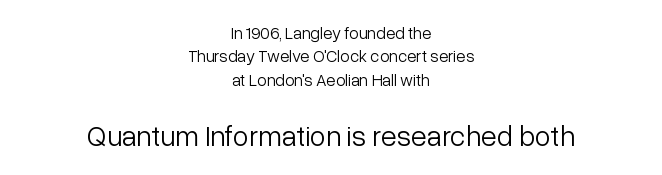
The image shows 29 px light sans-serif type, upright; set centered, normal line spacing (1.38x), normal letter spacing, not underlined; the second (bottom) block is 1.71x larger; low stroke contrast and a medium x-height.
